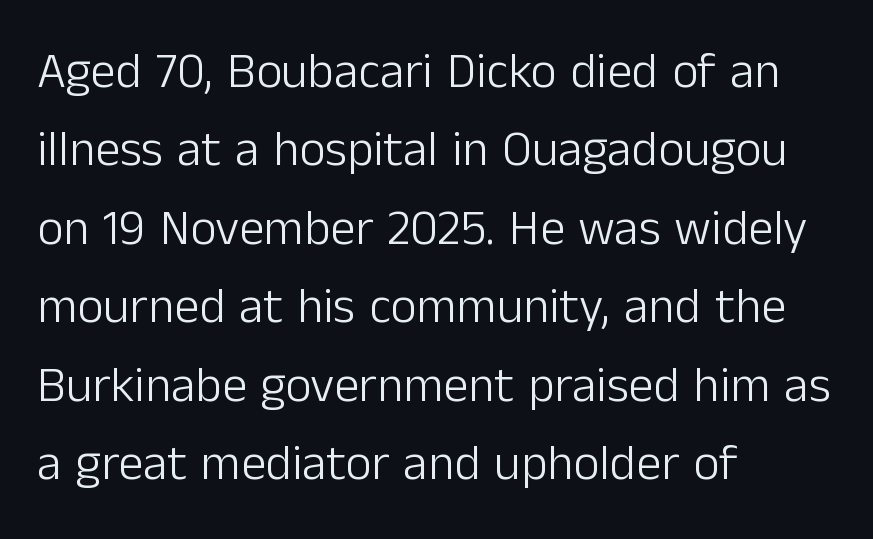
{"serif": "no", "italic": "no", "bold": "no", "weight": "light", "width": "normal", "stroke_contrast": "low", "x_height": "medium", "monospaced": "no", "underline": "no", "align": "left", "line_spacing": "normal", "line_spacing_ratio": 1.57, "letter_spacing": "normal", "letter_spacing_em": 0.0, "glyph_px": 50}
